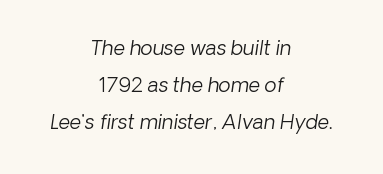
{"bold": "no", "underline": "no", "align": "center", "line_spacing_ratio": 1.84, "letter_spacing": "normal", "letter_spacing_em": 0.0, "glyph_px": 20}
